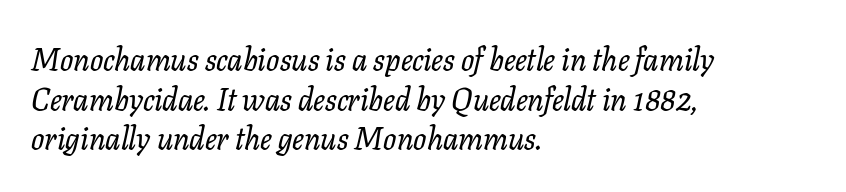
Typographically, this falls in the serif category. The passage shown is typed in a proportional face where columns would drift. One glance says typical: line gaps are just what's usual. Designer's note — italics engaged. Compared with a centered layout, this one pins lines to the left instead.
